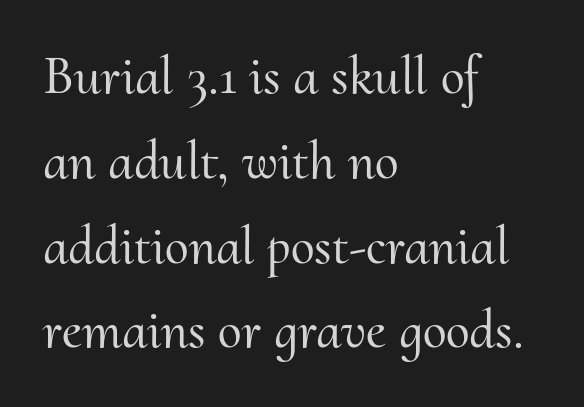
Reading down the block, your eye returns to a fixed left position each line. You can tell from the footed stems that serif type was used. Nope, not italic — everything's standing straight. The rendering keeps characters at their native spacing. One glance says typical: line gaps are just what's usual.
